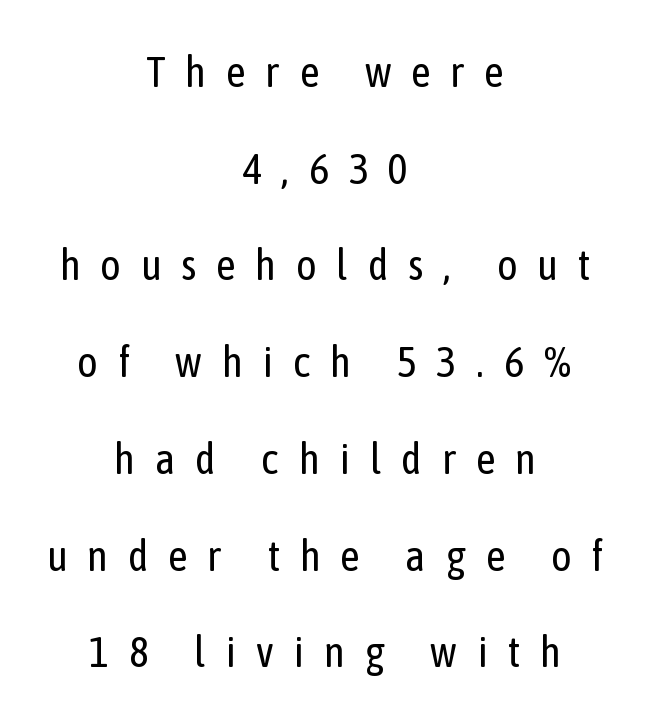
The compositor balanced each line on the midline. Posture: straight, roman, zero tilt. Heaviness? Minimal to ordinary, like unemphasized prose. The specimen omits any rule beneath the text block's lines. Serifs: no, the terminals of the letterforms are clean.
